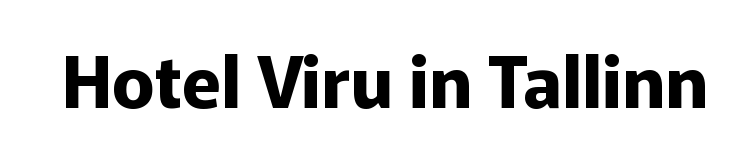
Q: Is the text bold? A: Yes.
Q: Is the text italic (slanted)? A: No, it is upright.
Q: Is the typeface a serif or a sans-serif typeface? A: Sans-serif.
Q: Is the text underlined? A: No.
Q: Is the spacing between letters normal or unusually wide? A: Normal.
Q: Width (condensed, normal, or wide)? A: Normal.
Q: Stroke contrast? A: Low.
Q: x-height? A: Medium.
Q: Monospaced? A: No.
